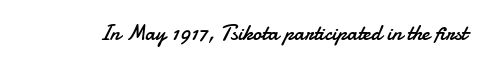
{"bold": "no", "underline": "no", "letter_spacing": "normal", "letter_spacing_em": 0.0, "glyph_px": 22}
